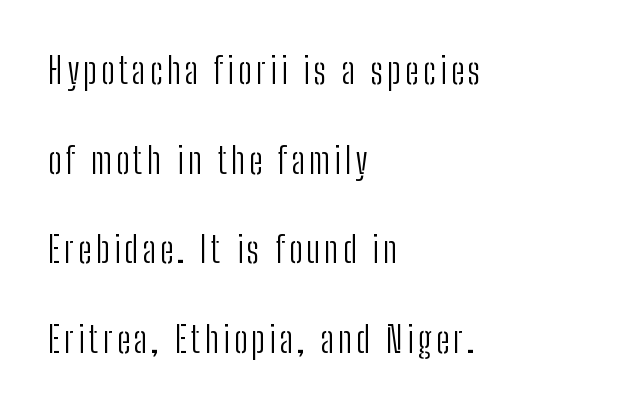
The image shows 36 px light, condensed sans-serif type, upright; set left-aligned, loose line spacing (2.49x), not underlined; low stroke contrast and a medium x-height.
